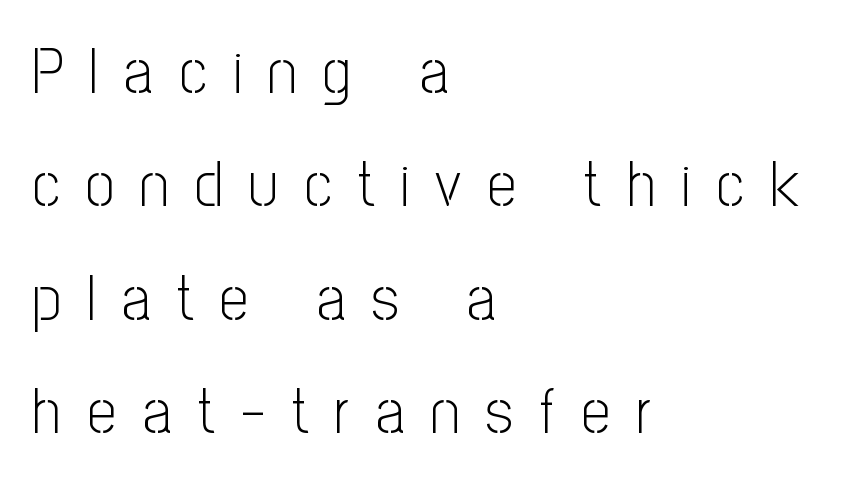
The image shows 64 px light, condensed sans-serif type, upright; set left-aligned, line spacing 1.77x, unusually wide letter spacing (+0.41 em), not underlined; low stroke contrast and a medium x-height.
